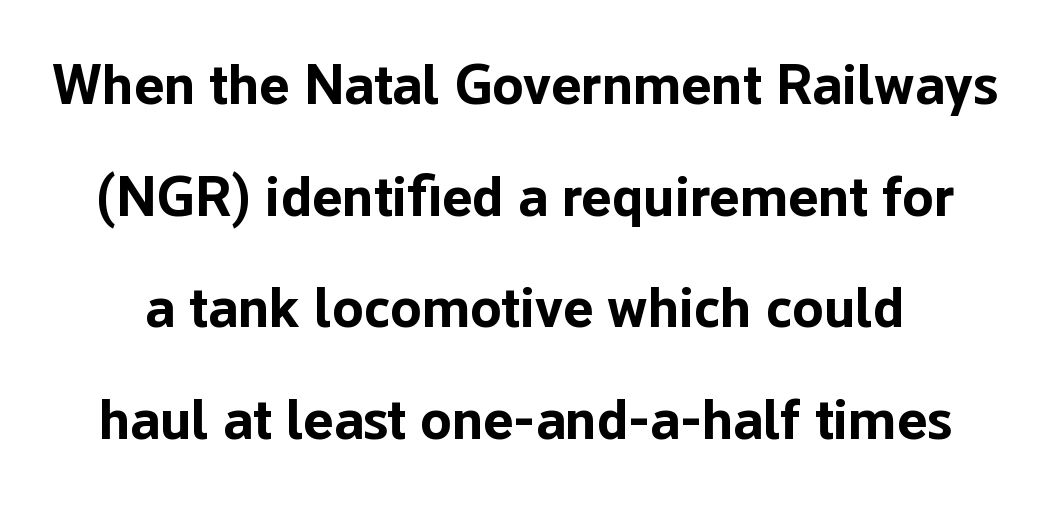
The image shows 57 px bold sans-serif type, upright; set loose line spacing (1.96x), normal letter spacing, not underlined; low stroke contrast and a medium x-height.
